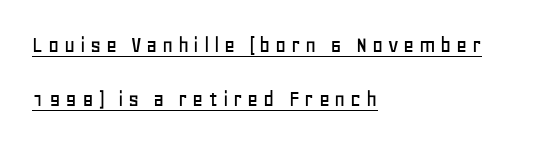
In designer terms, the underline attribute is active on this setting. You can tell it's not italic because the verticals are truly vertical. Regarding leading, the lines here are spaced well apart. Line beginnings align vertically; line endings do not.
